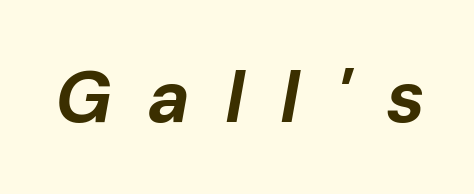
Q: Is the text bold? A: Yes.
Q: Is the text italic (slanted)? A: Yes, it leans right by about 10 degrees.
Q: Is the text underlined? A: No.
Q: Is the spacing between letters normal or unusually wide? A: Unusually wide.
Q: Width (condensed, normal, or wide)? A: Normal.
Q: Stroke contrast? A: Low.
Q: x-height? A: Medium.
Q: Monospaced? A: No.
